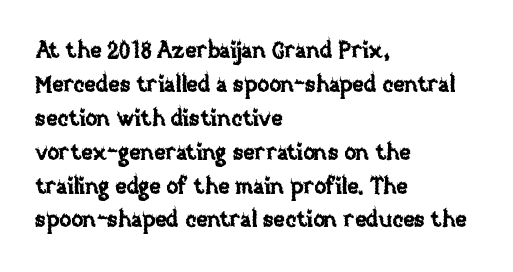
{"italic": "no", "underline": "no", "align": "left", "line_spacing": "normal", "line_spacing_ratio": 1.54, "letter_spacing": "normal", "letter_spacing_em": 0.0, "glyph_px": 22}
